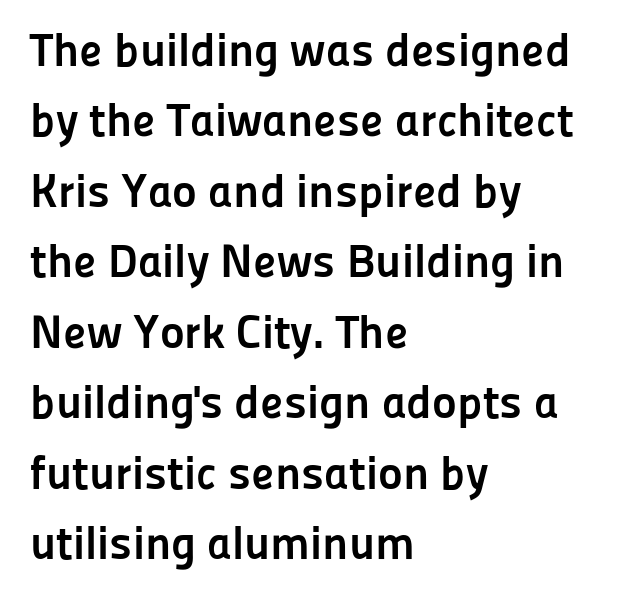
{"serif": "no", "italic": "no", "bold": "yes", "weight": "semibold", "width": "normal", "stroke_contrast": "low", "x_height": "medium", "monospaced": "no", "underline": "no", "align": "left", "line_spacing": "normal", "line_spacing_ratio": 1.5, "letter_spacing": "normal", "letter_spacing_em": 0.0, "glyph_px": 47}
